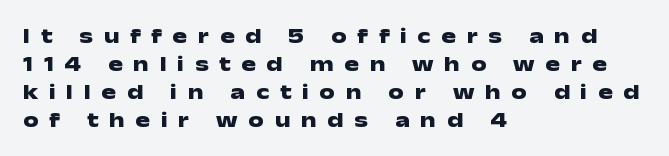
I'd describe the lettering as bold — thick and assertive. This rendering features lettering with no underline. The letters stand upright; this is a roman face. Reading down the column, the eye jumps a familiar distance to each next line. This sample uses expanded letter spacing, leaving extra air between glyphs.
